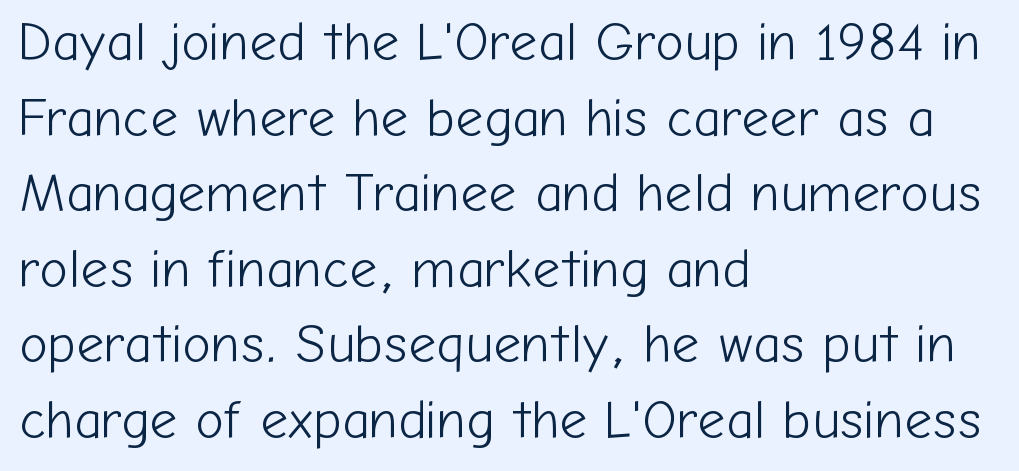
{"serif": "no", "italic": "no", "bold": "no", "weight": "light", "width": "normal", "stroke_contrast": "low", "x_height": "medium", "monospaced": "no", "underline": "no", "align": "left", "line_spacing": "normal", "line_spacing_ratio": 1.4, "letter_spacing": "normal", "letter_spacing_em": 0.0, "glyph_px": 54}
